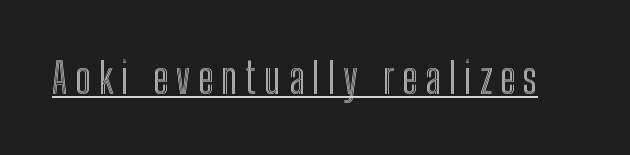
Glance below the letters and you will spot a drawn line. You could not count columns in this text — the font is proportionally spaced. Do the letters lean? They stand straight.
